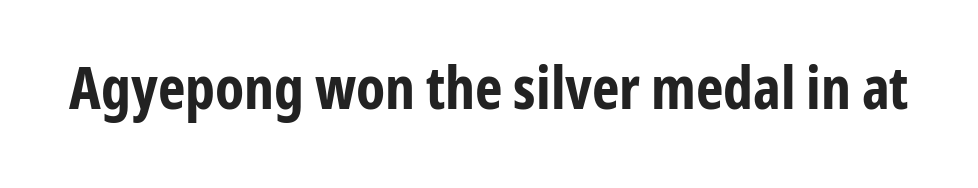
{"serif": "no", "italic": "no", "bold": "yes", "weight": "bold", "width": "condensed", "stroke_contrast": "low", "x_height": "medium", "monospaced": "no", "underline": "no", "letter_spacing": "normal", "letter_spacing_em": 0.0, "glyph_px": 59}
